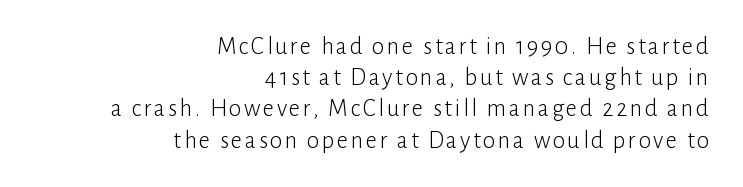
The image shows 25 px text type, upright; set right-aligned, normal line spacing (1.25x), not underlined.
